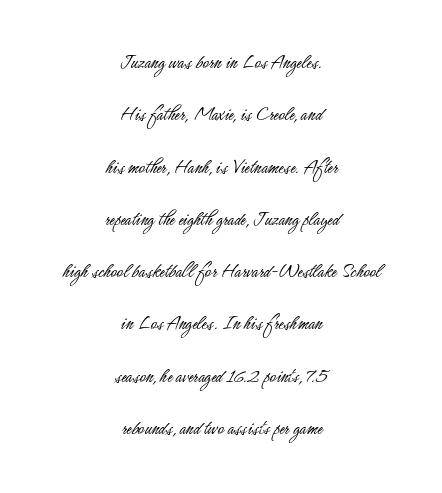
Q: Is the text bold? A: No.
Q: Is the text italic (slanted)? A: Yes.
Q: Is the text underlined? A: No.
Q: How is the paragraph aligned? A: Centered.
Q: Is the spacing between letters normal or unusually wide? A: Normal.
Q: Is the spacing between lines tight, normal or loose? A: Loose.
